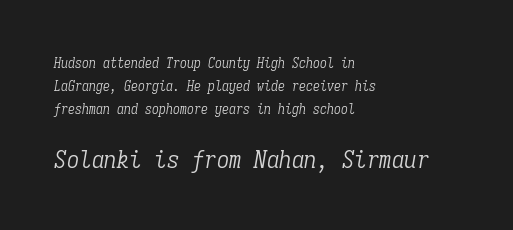
The image shows 25 px text type, italic (leaning right); set left-aligned, normal line spacing (1.64x), normal letter spacing, not underlined; the second (bottom) block is 1.79x larger.
